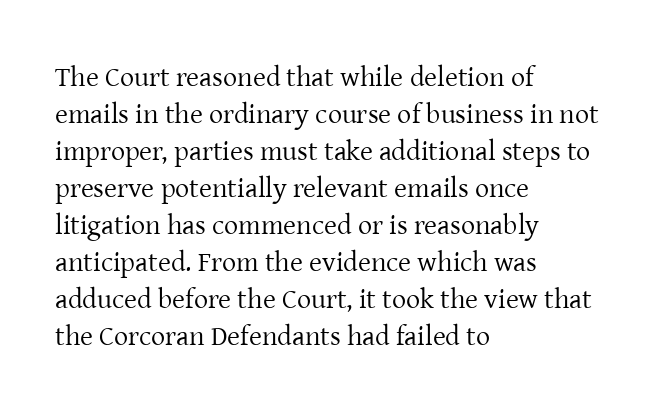
Proportional: the letters do not fall into vertical columns. The face used here is rendered with its standard letterfit. No italicization has been applied; the sample stays upright. A normal amount of white space separates one row of letters from the next. Unlike a clean sans, this face finishes its strokes with serifs.
